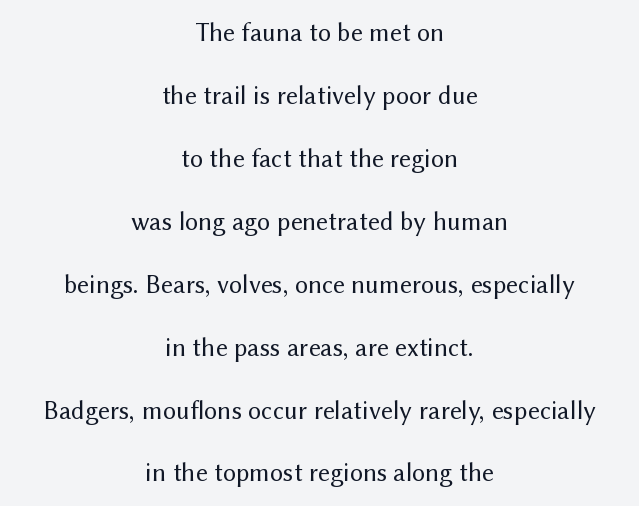
{"italic": "no", "bold": "no", "underline": "no", "align": "center", "line_spacing": "loose", "line_spacing_ratio": 2.42, "letter_spacing": "normal", "letter_spacing_em": 0.0, "glyph_px": 26}
